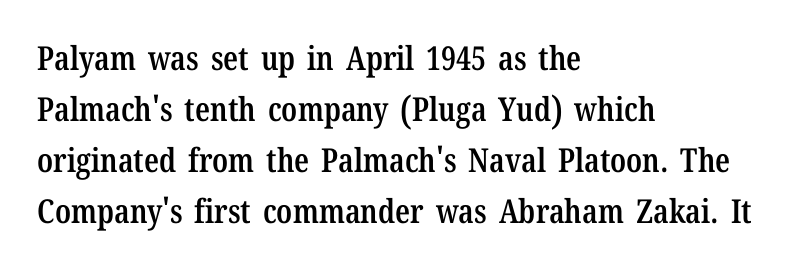
The face used here is proportionally spaced, like ordinary book or web type. The letters stand straight up with perfectly vertical stems. The glyphs are unaccompanied by any horizontal stroke below them. Its strokes are somewhat broadened, the hallmark of semibold type. A normal amount of white space separates one row of letters from the next. The letters carry serifs — small finishing strokes at the ends of their stems.
